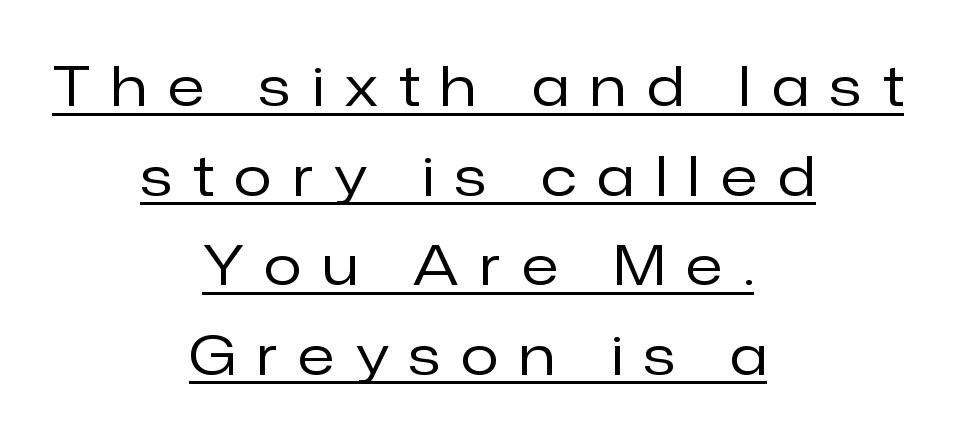
Q: Is the text bold? A: No.
Q: Is the text italic (slanted)? A: No, it is upright.
Q: Is the typeface a serif or a sans-serif typeface? A: Sans-serif.
Q: Is the text underlined? A: Yes.
Q: How is the paragraph aligned? A: Centered.
Q: Is the spacing between letters normal or unusually wide? A: Unusually wide.
Q: Is the spacing between lines tight, normal or loose? A: Normal.
Q: Width (condensed, normal, or wide)? A: Normal.
Q: Stroke contrast? A: Low.
Q: x-height? A: Medium.
Q: Monospaced? A: No.
